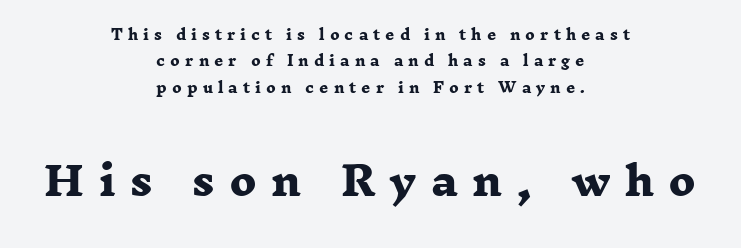
{"serif": "yes", "bold": "yes", "weight": "heavy", "width": "wide", "stroke_contrast": "low", "x_height": "medium", "monospaced": "no", "underline": "no", "align": "center", "line_spacing_ratio": 1.88, "letter_spacing": "wide", "letter_spacing_em": 0.36, "larger_block": "second", "size_ratio": 2.86, "glyph_px": 40}
